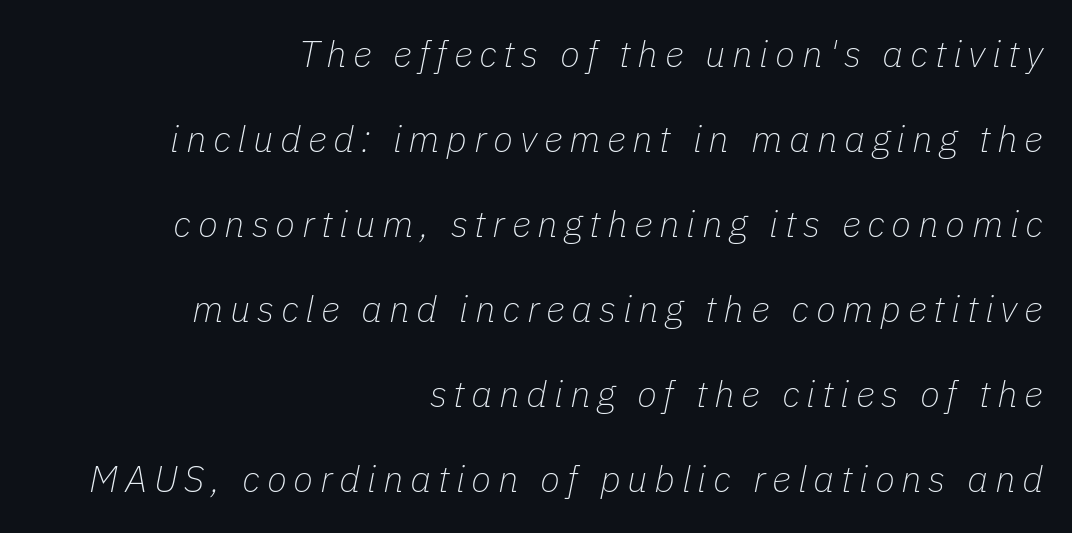
The image shows 37 px thin type, italic (leaning right); set right-aligned, loose line spacing (2.3x), not underlined; low stroke contrast and a medium x-height.
